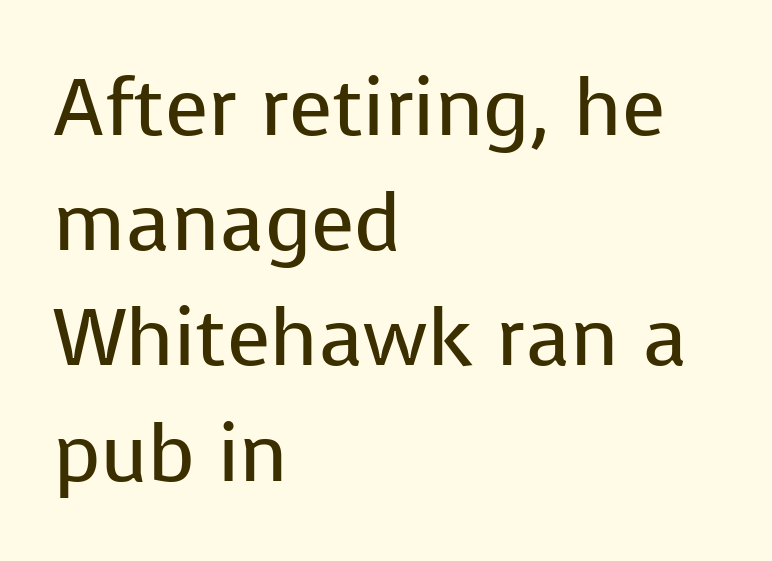
{"serif": "no", "italic": "no", "bold": "no", "weight": "regular", "width": "normal", "stroke_contrast": "low", "x_height": "medium", "monospaced": "no", "underline": "no", "align": "left", "line_spacing": "normal", "line_spacing_ratio": 1.44, "letter_spacing": "normal", "letter_spacing_em": 0.0, "glyph_px": 80}
